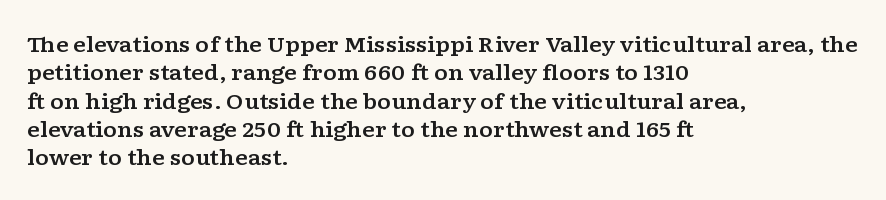
Posture: upright roman. The foot of each line stays bare and open. The passage shown stacks its lines at a standard gap. Alignment: flush left. The horizontal fit of the characters is conventional and even.
